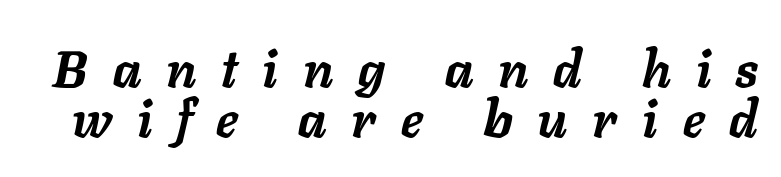
Q: Is the text bold? A: Yes.
Q: Is the text italic (slanted)? A: Yes, it leans right by about 11 degrees.
Q: Is the text underlined? A: No.
Q: Is the spacing between letters normal or unusually wide? A: Unusually wide.
Q: Is the spacing between lines tight, normal or loose? A: Tight.
Q: Width (condensed, normal, or wide)? A: Normal.
Q: Stroke contrast? A: Low.
Q: x-height? A: Medium.
Q: Monospaced? A: No.
